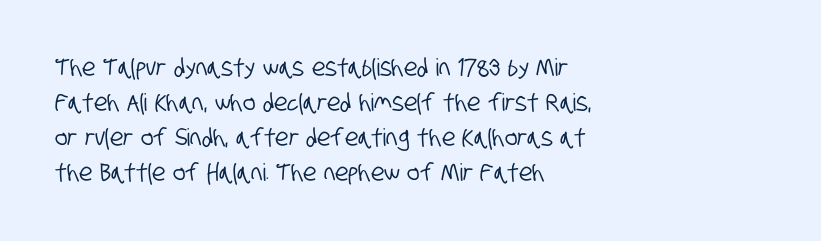
Students, note that the glyphs here touch the page at normal intervals. Left-aligned paragraph, ragged on the right. Check the space under the baseline: it is left empty. Notice how descenders clear the ascenders below comfortably — that's standard leading.
